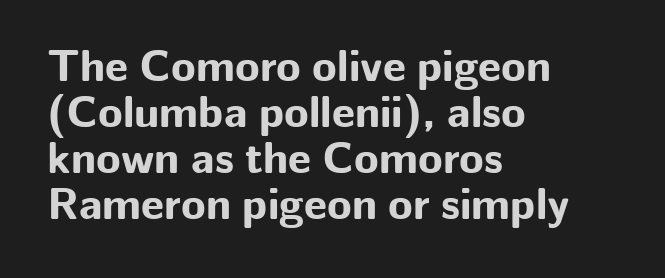
{"serif": "no", "italic": "no", "bold": "yes", "weight": "bold", "width": "normal", "stroke_contrast": "low", "x_height": "medium", "monospaced": "no", "underline": "no", "align": "left", "line_spacing": "tight", "line_spacing_ratio": 1.02, "letter_spacing": "normal", "letter_spacing_em": 0.0, "glyph_px": 45}
